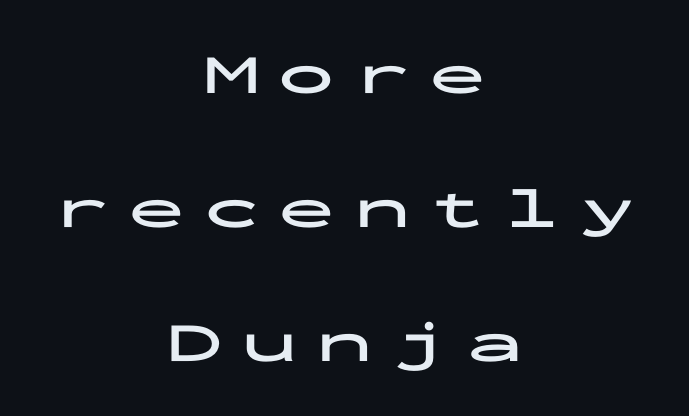
Do the characters align in a grid? Yes, the font is monospaced. These lines were composed using upright roman letters. Descender tails drop into unmarked territory. This sample trades compactness for vertical openness between lines. Is the type bold? Yes — the strokes are clearly thick and heavy.
